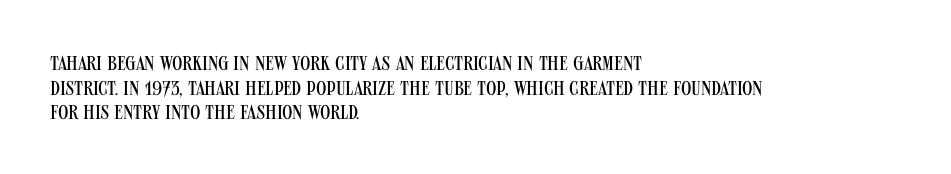
The image shows 20 px text type, upright; set left-aligned, line spacing 1.23x, normal letter spacing, not underlined.
